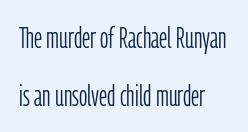
Compared with typical paragraphs, the rows here are farther apart. The rendering uses natural spacing where letterforms have individual widths. Unlike italic type, these characters show no tilt at all. Counters stay open thanks to moderate or lighter strokes. The specimen omits any rule beneath the text block's lines. Nothing unusual about the tracking: characters are spaced as the font intends.
